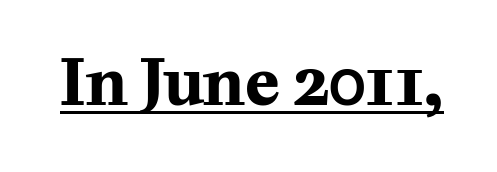
The image shows 63 px bold serif type, upright; set normal letter spacing, underlined; medium stroke contrast and a medium x-height.
